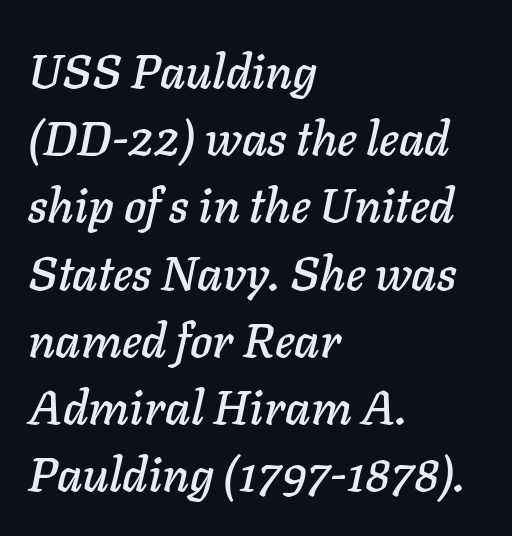
Q: Is the text italic (slanted)? A: Yes, it leans right by about 11 degrees.
Q: Is the text underlined? A: No.
Q: How is the paragraph aligned? A: Left-aligned.
Q: Is the spacing between letters normal or unusually wide? A: Normal.
Q: Is the spacing between lines tight, normal or loose? A: Normal.
Q: Width (condensed, normal, or wide)? A: Normal.
Q: Stroke contrast? A: Low.
Q: x-height? A: Medium.
Q: Monospaced? A: No.
